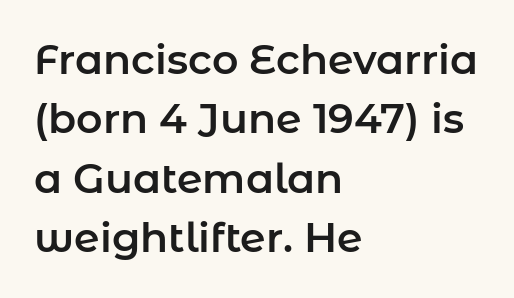
{"serif": "no", "italic": "no", "width": "normal", "stroke_contrast": "low", "x_height": "medium", "monospaced": "no", "underline": "no", "align": "left", "line_spacing": "normal", "line_spacing_ratio": 1.45, "letter_spacing": "normal", "letter_spacing_em": 0.0, "glyph_px": 41}
